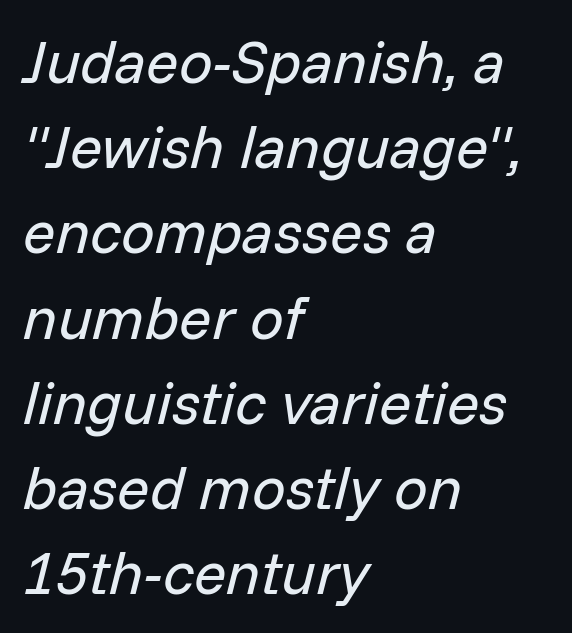
Q: Is the text bold? A: No.
Q: Is the text italic (slanted)? A: Yes, it leans right by about 14 degrees.
Q: Is the text underlined? A: No.
Q: How is the paragraph aligned? A: Left-aligned.
Q: Is the spacing between letters normal or unusually wide? A: Normal.
Q: Is the spacing between lines tight, normal or loose? A: Normal.
Q: Width (condensed, normal, or wide)? A: Normal.
Q: Stroke contrast? A: Low.
Q: x-height? A: Medium.
Q: Monospaced? A: No.
